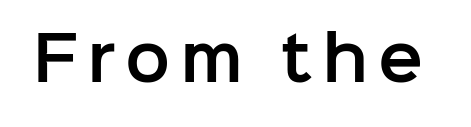
{"serif": "no", "italic": "no", "width": "normal", "stroke_contrast": "low", "x_height": "medium", "monospaced": "no", "underline": "no", "glyph_px": 60}
